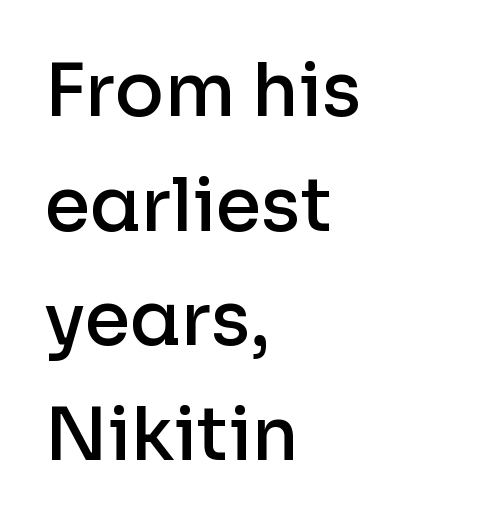
Q: Is the text bold? A: Semi-bold.
Q: Is the text italic (slanted)? A: No, it is upright.
Q: Is the typeface a serif or a sans-serif typeface? A: Sans-serif.
Q: Is the text underlined? A: No.
Q: How is the paragraph aligned? A: Left-aligned.
Q: Is the spacing between letters normal or unusually wide? A: Normal.
Q: Is the spacing between lines tight, normal or loose? A: Normal.
Q: Width (condensed, normal, or wide)? A: Normal.
Q: Stroke contrast? A: Low.
Q: x-height? A: Medium.
Q: Monospaced? A: No.
